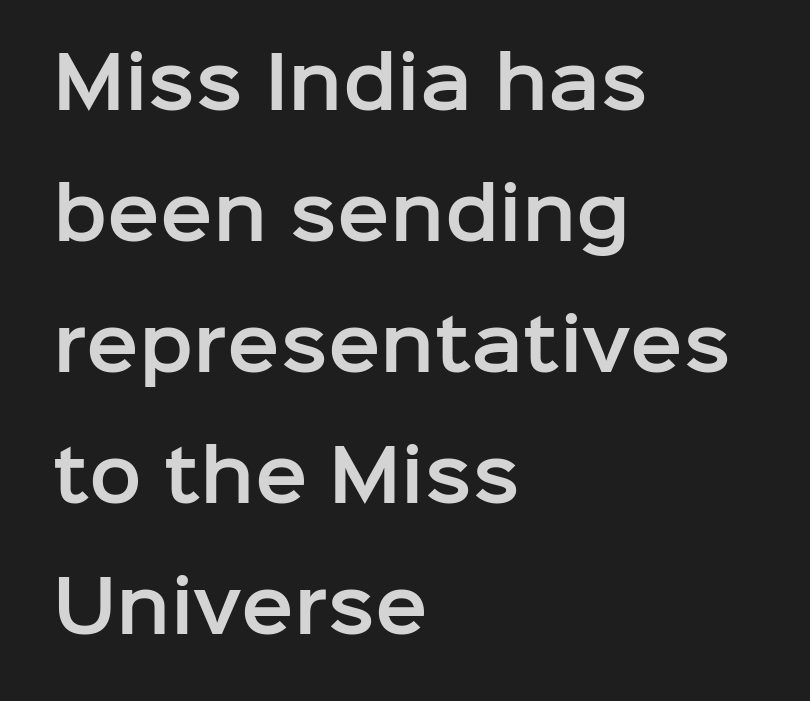
Is the block centered? No — it sits flush against the left margin. Rendered with straight, roman letterforms. The letters advance in unequal steps, a hallmark of proportional type. Characters follow at the spacing the type designer built in. Unmarked baselines from the first word to the last. Regarding serifs, this sample does without them.
